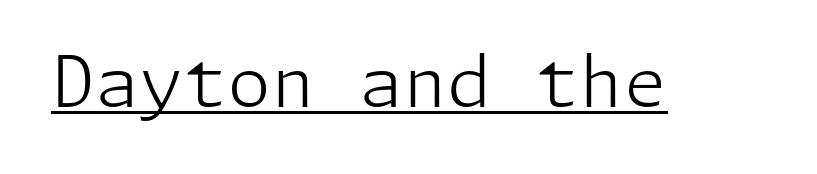
{"serif": "no", "italic": "no", "bold": "no", "weight": "light", "width": "normal", "stroke_contrast": "low", "x_height": "medium", "underline": "yes", "letter_spacing": "normal", "letter_spacing_em": 0.0, "glyph_px": 71}
